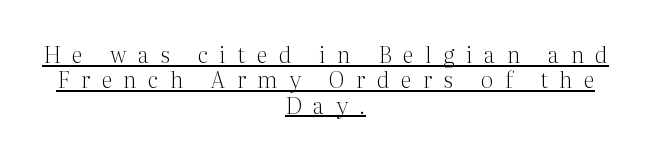
Q: Is the text bold? A: No.
Q: Is the text italic (slanted)? A: No, it is upright.
Q: Is the text underlined? A: Yes.
Q: How is the paragraph aligned? A: Centered.
Q: Is the spacing between letters normal or unusually wide? A: Unusually wide.
Q: Is the spacing between lines tight, normal or loose? A: Tight.
